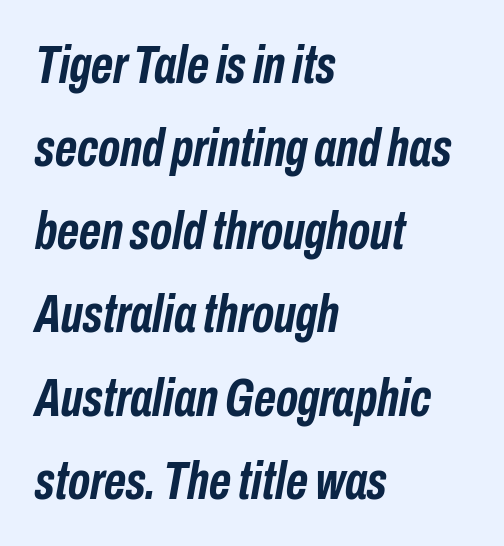
Q: Is the text bold? A: Yes.
Q: Is the text italic (slanted)? A: Yes, it leans right by about 10 degrees.
Q: Is the text underlined? A: No.
Q: How is the paragraph aligned? A: Left-aligned.
Q: Is the spacing between letters normal or unusually wide? A: Normal.
Q: Is the spacing between lines tight, normal or loose? A: Normal.
Q: Width (condensed, normal, or wide)? A: Condensed.
Q: Stroke contrast? A: Low.
Q: x-height? A: Medium.
Q: Monospaced? A: No.
